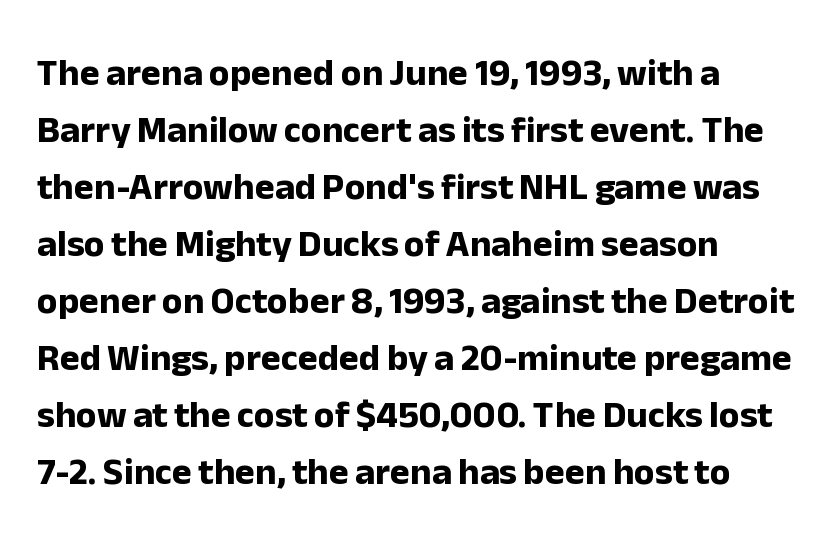
This sample is left-justified, so line endings fall wherever the words run out. Heft: maximum for text — a bold. The rendering uses natural spacing where letterforms have individual widths. Tracking here is standard; glyphs follow each other at the usual distance.
